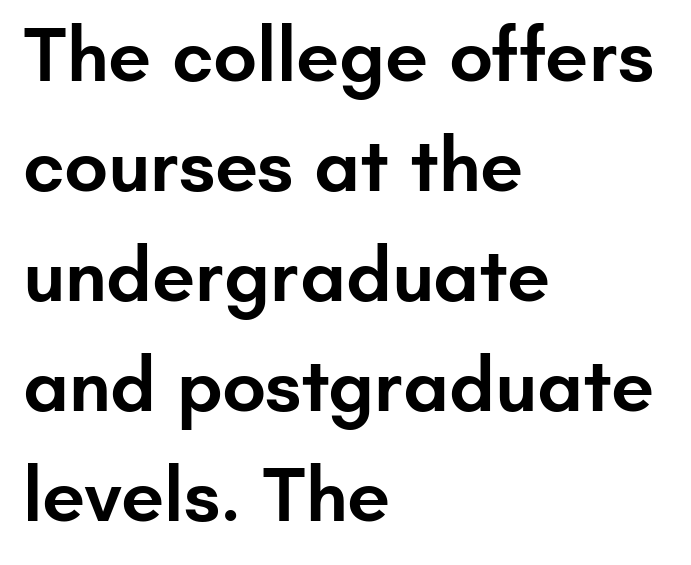
Q: Is the text bold? A: Semi-bold.
Q: Is the text italic (slanted)? A: No, it is upright.
Q: Is the typeface a serif or a sans-serif typeface? A: Sans-serif.
Q: Is the text underlined? A: No.
Q: How is the paragraph aligned? A: Left-aligned.
Q: Is the spacing between letters normal or unusually wide? A: Normal.
Q: Is the spacing between lines tight, normal or loose? A: Normal.
Q: Width (condensed, normal, or wide)? A: Normal.
Q: Stroke contrast? A: Low.
Q: x-height? A: Small.
Q: Monospaced? A: No.
